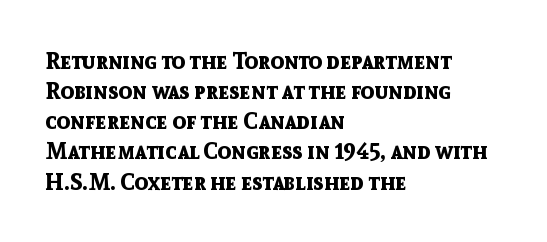
{"italic": "no", "bold": "yes", "underline": "no", "align": "left", "line_spacing": "normal", "line_spacing_ratio": 1.31, "letter_spacing": "normal", "letter_spacing_em": 0.0, "glyph_px": 23}
